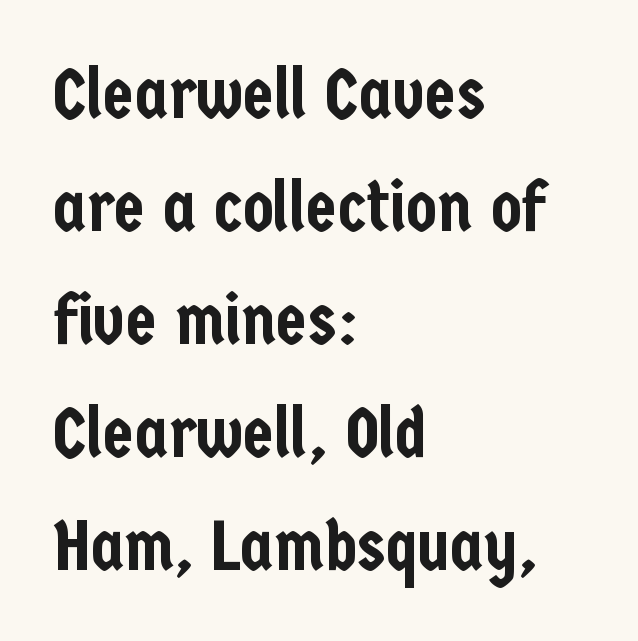
The image shows 71 px condensed sans-serif type, upright; set left-aligned, normal line spacing (1.59x), normal letter spacing, not underlined; low stroke contrast and a medium x-height.
